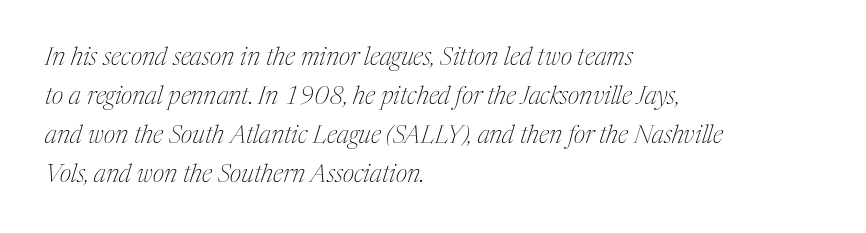
Q: Is the text bold? A: No.
Q: Is the text italic (slanted)? A: Yes, it leans right by about 17 degrees.
Q: Is the text underlined? A: No.
Q: How is the paragraph aligned? A: Left-aligned.
Q: Is the spacing between letters normal or unusually wide? A: Normal.
Q: Is the spacing between lines tight, normal or loose? A: Normal.
